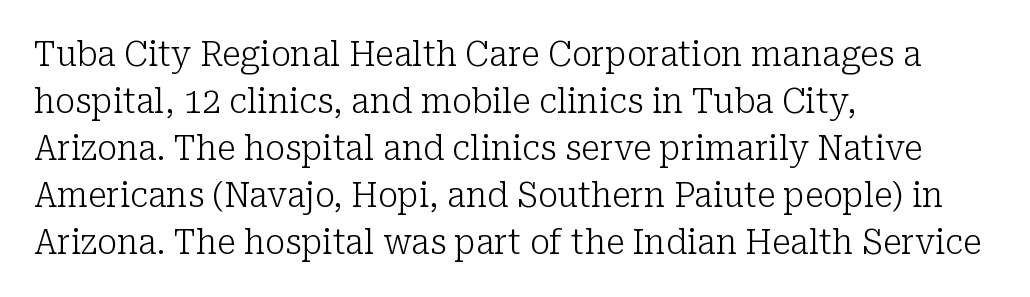
The image shows 34 px light serif type, upright; set left-aligned, normal line spacing (1.38x), normal letter spacing, not underlined; low stroke contrast and a medium x-height.
